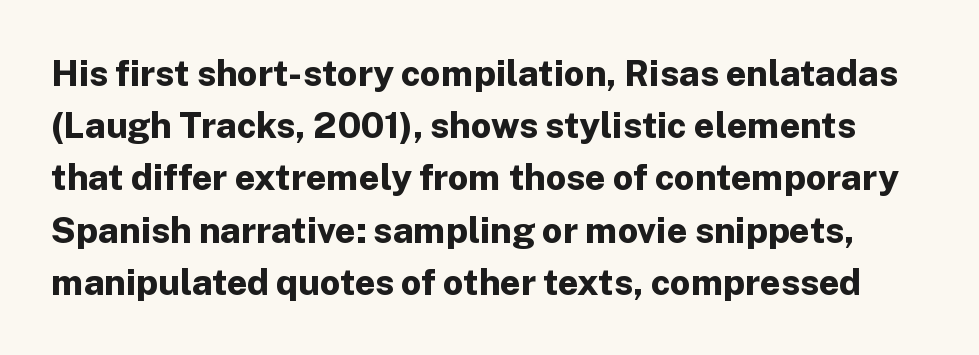
The image shows 36 px bold sans-serif type, upright; set normal line spacing (1.45x), normal letter spacing, not underlined; low stroke contrast and a medium x-height.
